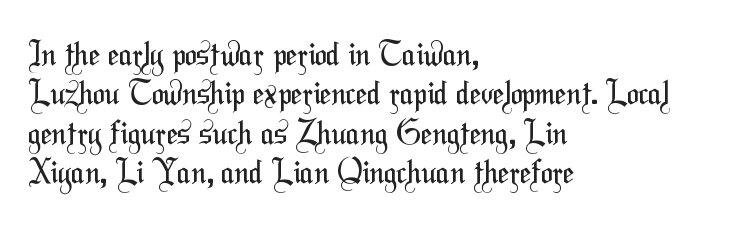
Q: Is the text bold? A: No.
Q: Is the typeface a serif or a sans-serif typeface? A: Sans-serif.
Q: Is the text underlined? A: No.
Q: How is the paragraph aligned? A: Left-aligned.
Q: Is the spacing between letters normal or unusually wide? A: Normal.
Q: Width (condensed, normal, or wide)? A: Condensed.
Q: Stroke contrast? A: Medium.
Q: x-height? A: Medium.
Q: Monospaced? A: No.
